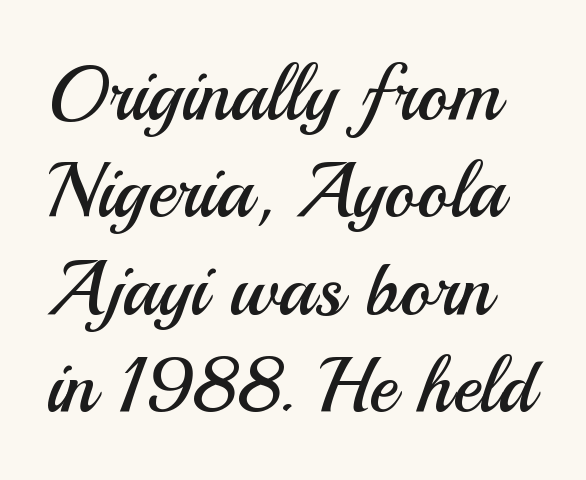
To sum up the face: it is a sans, with no serifs. Unbolded letterforms with no extra heft. This rendering leaves character spacing at its baseline value. Descenders hang freely into open space.
